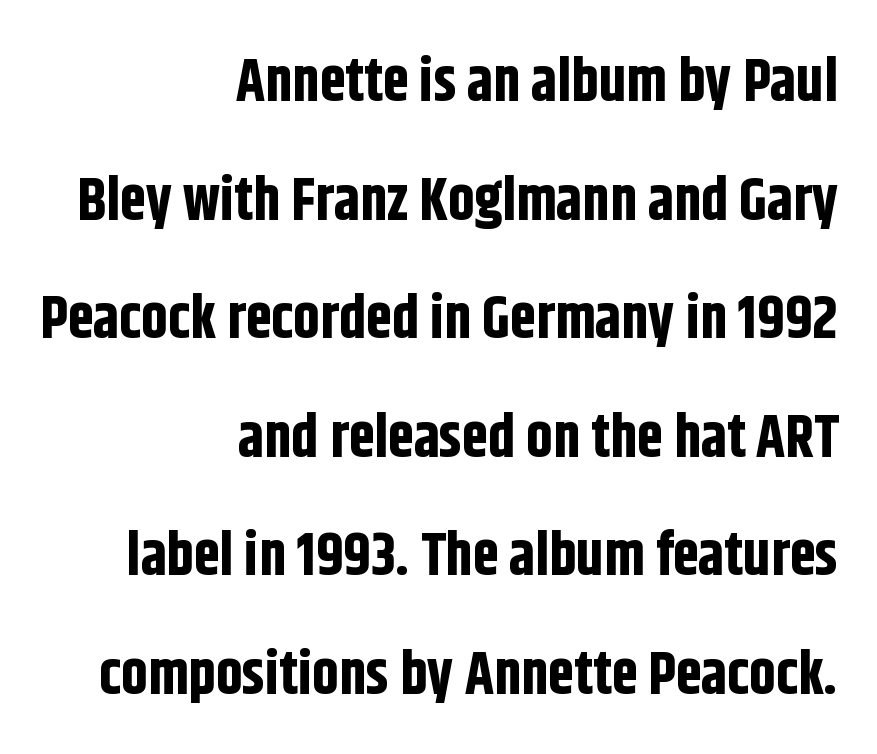
The image shows 59 px bold, condensed sans-serif type, upright; set right-aligned, loose line spacing (2.01x), normal letter spacing, not underlined; low stroke contrast and a large x-height.
